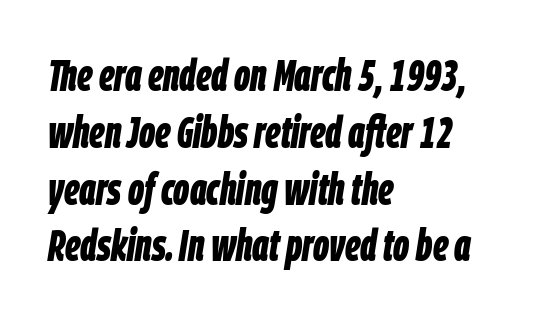
{"italic": "yes", "lean": "right", "slant_degrees": 9, "bold": "yes", "weight": "bold", "width": "condensed", "stroke_contrast": "low", "x_height": "large", "monospaced": "no", "underline": "no", "align": "left", "line_spacing": "normal", "line_spacing_ratio": 1.29, "letter_spacing": "normal", "letter_spacing_em": 0.0, "glyph_px": 44}
